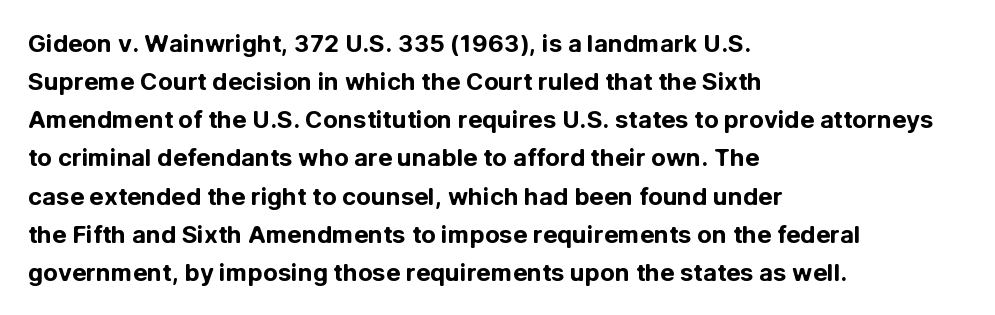
Q: Is the text bold? A: Yes.
Q: Is the text italic (slanted)? A: No, it is upright.
Q: Is the text underlined? A: No.
Q: How is the paragraph aligned? A: Left-aligned.
Q: Is the spacing between letters normal or unusually wide? A: Normal.
Q: Is the spacing between lines tight, normal or loose? A: Normal.
